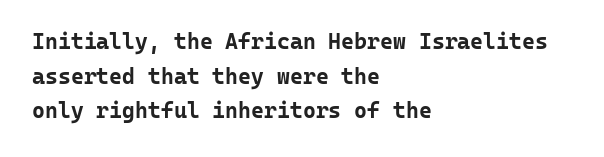
The image shows 22 px bold type, upright; set left-aligned, normal line spacing (1.57x), normal letter spacing, not underlined.
